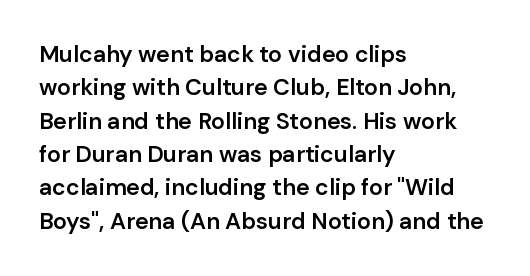
Q: Is the text bold? A: Semi-bold.
Q: Is the text italic (slanted)? A: No, it is upright.
Q: Is the text underlined? A: No.
Q: How is the paragraph aligned? A: Left-aligned.
Q: Is the spacing between letters normal or unusually wide? A: Normal.
Q: Is the spacing between lines tight, normal or loose? A: Normal.
